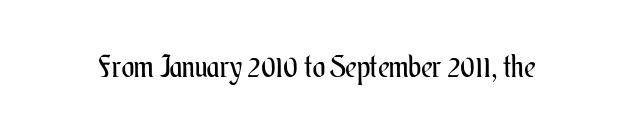
The image shows 30 px regular-weight, condensed type, upright; set normal letter spacing, not underlined; medium stroke contrast and a small x-height.
